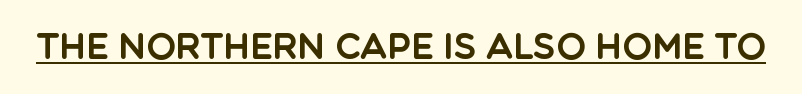
{"serif": "no", "italic": "no", "width": "normal", "x_height": "large", "monospaced": "no", "underline": "yes", "letter_spacing": "normal", "letter_spacing_em": 0.0, "glyph_px": 35}
